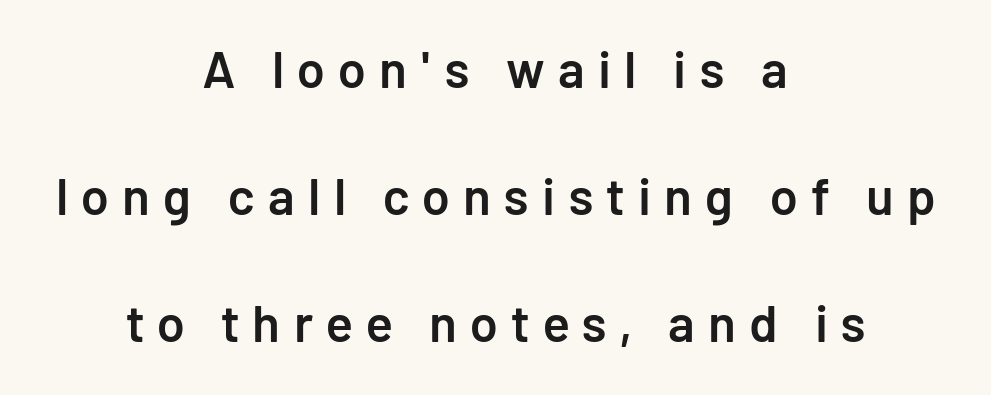
{"serif": "no", "italic": "no", "bold": "semi", "weight": "semibold", "width": "normal", "stroke_contrast": "low", "x_height": "medium", "monospaced": "no", "underline": "no", "align": "center", "line_spacing": "loose", "line_spacing_ratio": 2.49, "letter_spacing": "wide", "letter_spacing_em": 0.26, "glyph_px": 51}
